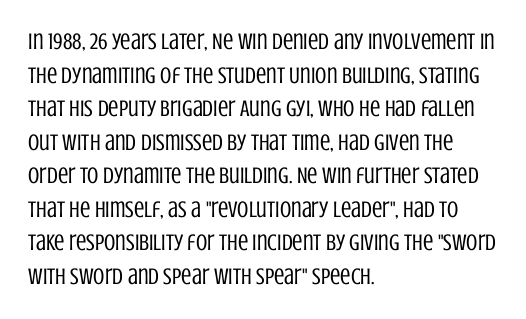
Q: Is the text bold? A: No.
Q: Is the text italic (slanted)? A: No, it is upright.
Q: Is the text underlined? A: No.
Q: How is the paragraph aligned? A: Left-aligned.
Q: Is the spacing between letters normal or unusually wide? A: Normal.
Q: Is the spacing between lines tight, normal or loose? A: Normal.
